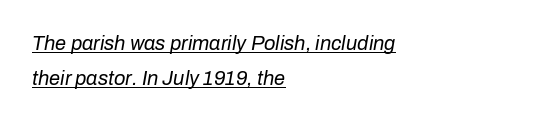
The strokes are not fattened; the text isn't bold. The rag falls on the right side of this text block. The string is rendered with underlining switched on. Tracking here is standard; glyphs follow each other at the usual distance. Characters are canted at an angle relative to the baseline's perpendicular.
